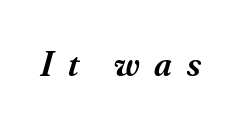
{"serif": "yes", "italic": "yes", "lean": "right", "slant_degrees": 16, "bold": "semi", "weight": "semibold", "width": "normal", "stroke_contrast": "medium", "x_height": "small", "monospaced": "no", "underline": "no", "letter_spacing": "wide", "letter_spacing_em": 0.41, "glyph_px": 36}
